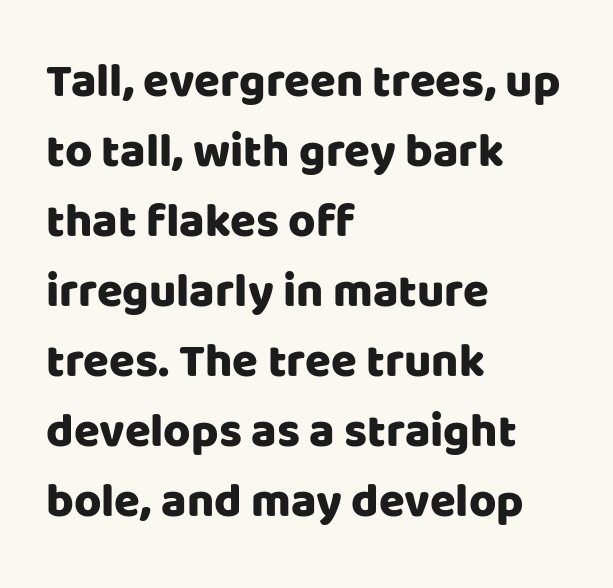
Q: Is the text italic (slanted)? A: No, it is upright.
Q: Is the typeface a serif or a sans-serif typeface? A: Sans-serif.
Q: Is the text underlined? A: No.
Q: How is the paragraph aligned? A: Left-aligned.
Q: Is the spacing between letters normal or unusually wide? A: Normal.
Q: Is the spacing between lines tight, normal or loose? A: Normal.
Q: Width (condensed, normal, or wide)? A: Normal.
Q: Stroke contrast? A: Low.
Q: x-height? A: Large.
Q: Monospaced? A: No.
